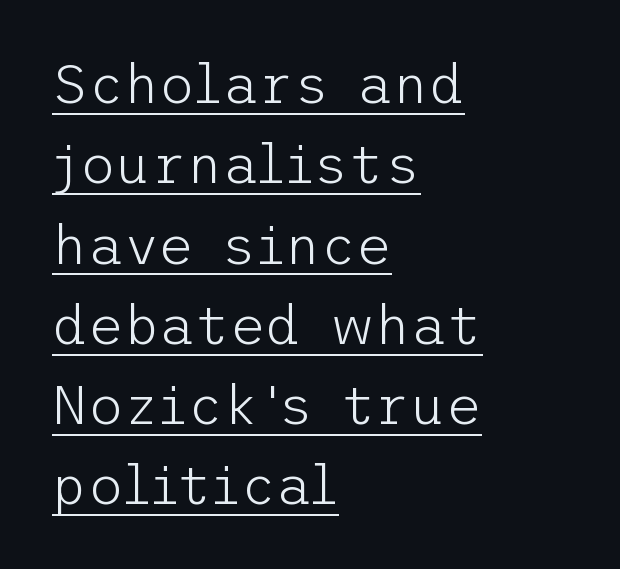
The image shows 55 px light sans-serif type, upright; set left-aligned, normal line spacing (1.46x), normal letter spacing, underlined; low stroke contrast and a medium x-height.
